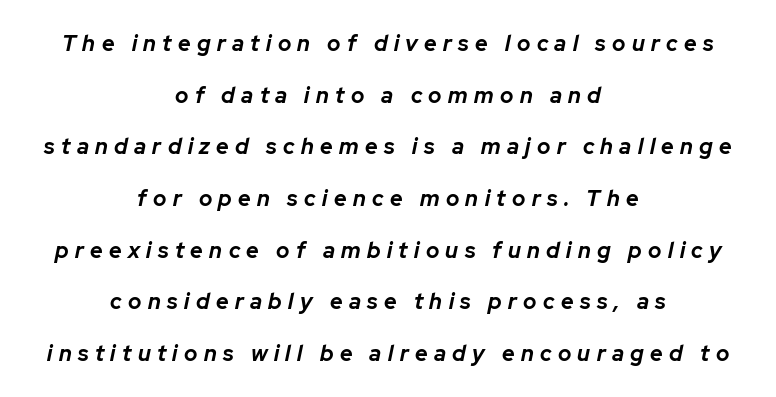
A typesetter would call this leading open, well beyond the default. If you drew a line through each stem, it would be angled. Caption: bold face, heavy strokes. This sample is center-justified, so both line endings float freely.
